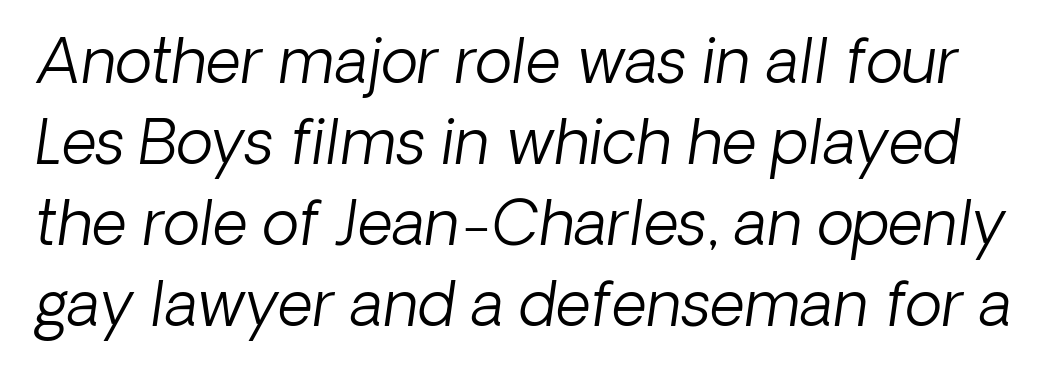
The image shows 61 px light type, italic (leaning right); set normal line spacing (1.33x), normal letter spacing, not underlined; low stroke contrast and a medium x-height.
